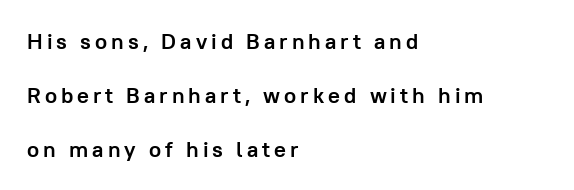
Q: Is the text bold? A: Yes.
Q: Is the text italic (slanted)? A: No, it is upright.
Q: Is the text underlined? A: No.
Q: How is the paragraph aligned? A: Left-aligned.
Q: Is the spacing between lines tight, normal or loose? A: Loose.
